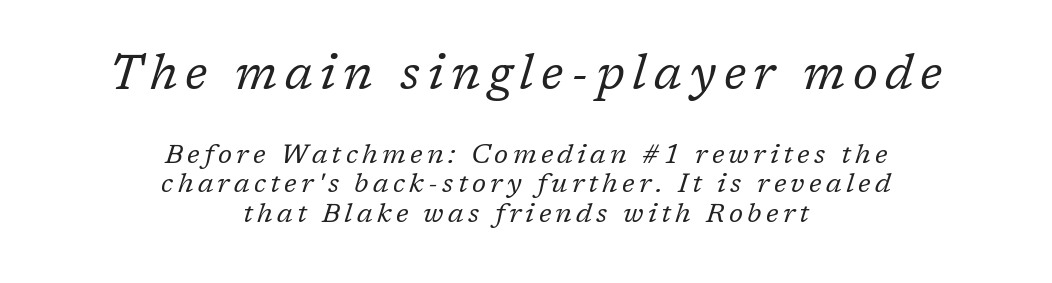
The image shows 48 px regular-weight serif type, italic (leaning right); set centered, tight line spacing (1.08x), not underlined; the first (top) block is 1.78x larger; low stroke contrast and a medium x-height.
